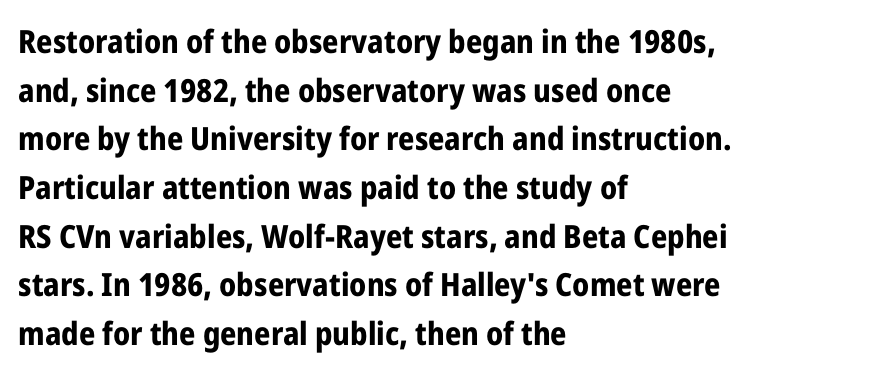
Q: Is the text bold? A: Yes.
Q: Is the text italic (slanted)? A: No, it is upright.
Q: Is the typeface a serif or a sans-serif typeface? A: Sans-serif.
Q: Is the text underlined? A: No.
Q: How is the paragraph aligned? A: Left-aligned.
Q: Is the spacing between letters normal or unusually wide? A: Normal.
Q: Is the spacing between lines tight, normal or loose? A: Normal.
Q: Width (condensed, normal, or wide)? A: Condensed.
Q: Stroke contrast? A: Low.
Q: x-height? A: Medium.
Q: Monospaced? A: No.
